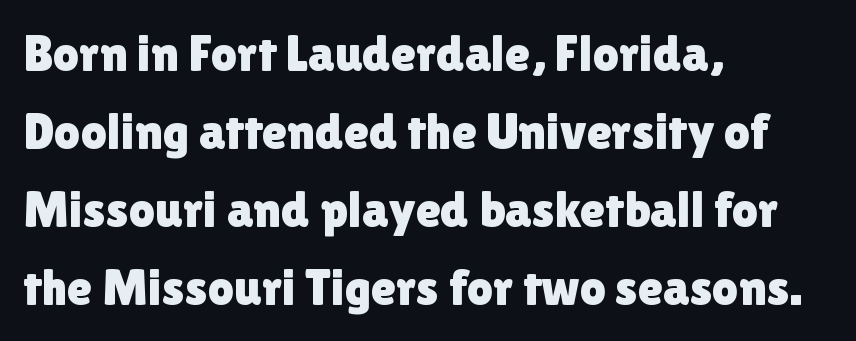
Honestly, the letter spacing is just normal — you wouldn't notice it. Is this a sans? Yes — the strokes have no serifs. The glyphs are unaccompanied by any horizontal stroke below them. The lines are quadded left. This sample has the flowing, uneven cadence of proportional lettering.
